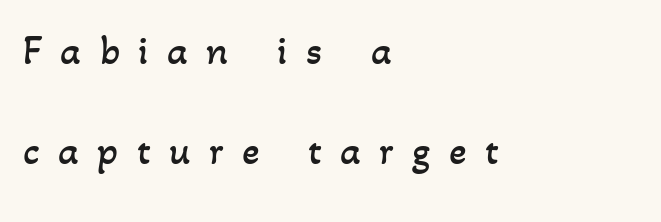
The image shows 41 px regular-weight type; set left-aligned, loose line spacing (2.45x), unusually wide letter spacing (+0.45 em), not underlined; low stroke contrast and a small x-height.
